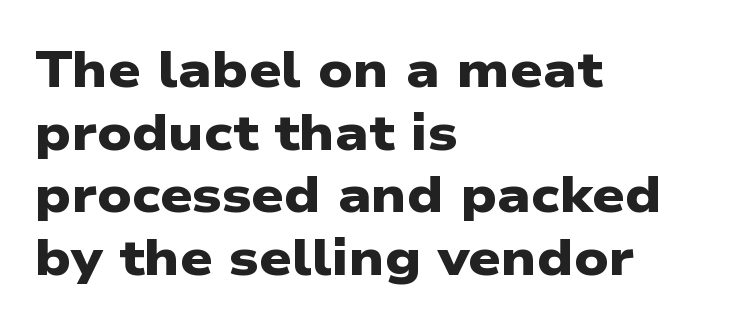
{"serif": "no", "bold": "yes", "weight": "heavy", "width": "wide", "stroke_contrast": "low", "x_height": "medium", "monospaced": "no", "underline": "no", "align": "left", "line_spacing_ratio": 1.23, "letter_spacing": "normal", "letter_spacing_em": 0.0, "glyph_px": 51}
